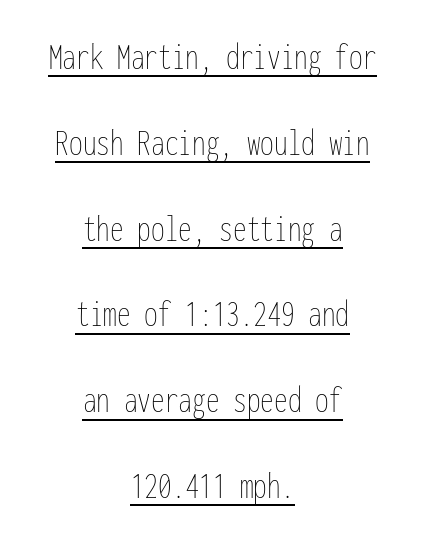
The typography opts for an upright posture over an oblique one. Which margin do the lines hug? Neither — every line sits in the middle. Letter spacing: default. The passage shown is typed in a monospace face where columns stay perfectly aligned. You can see a thin bar hugging the bottom of the glyphs. What's the leading like? Stretched, with rows far apart.
